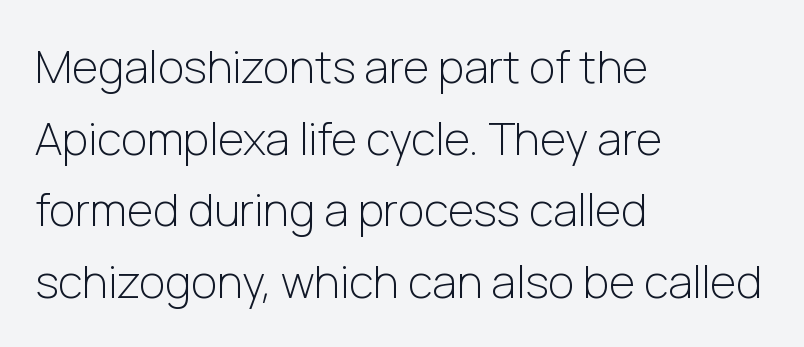
{"serif": "no", "italic": "no", "bold": "no", "weight": "light", "width": "normal", "stroke_contrast": "low", "x_height": "medium", "monospaced": "no", "underline": "no", "align": "left", "line_spacing": "normal", "line_spacing_ratio": 1.59, "letter_spacing": "normal", "letter_spacing_em": 0.0, "glyph_px": 45}
